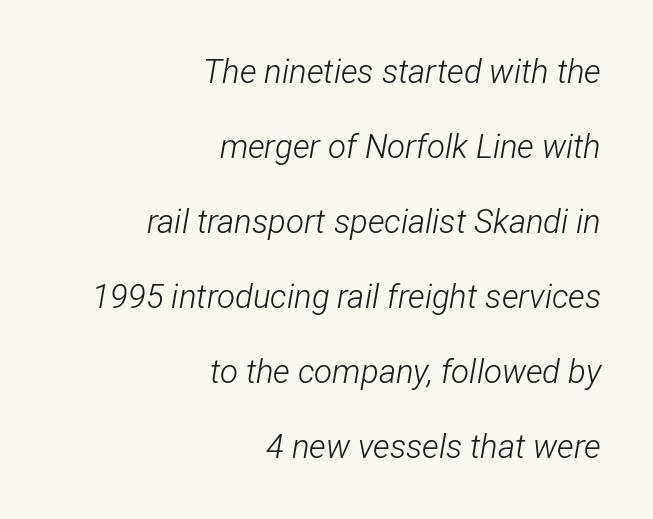
The space directly below the letters is spotless. All the whitespace from short lines collects on the left. The designer dialed line spacing up above the default. You could call the tracking neutral — neither tight nor loose.
